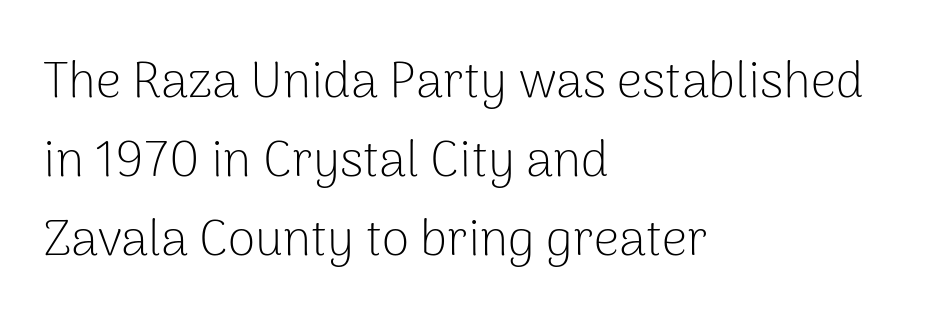
The area under the type is left untouched. This sample is left-justified, so line endings fall wherever the words run out. Caption: standard tracking, unaltered. Does the lettering tilt? It doesn't — this is upright. Each stroke keeps to a modest, everyday thickness or less.
